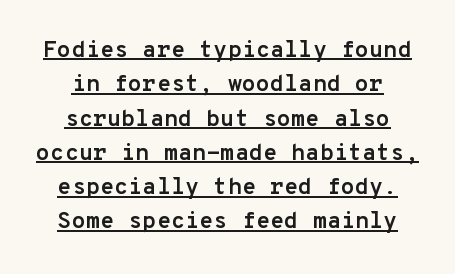
Q: Is the text bold? A: Yes.
Q: Is the text italic (slanted)? A: No, it is upright.
Q: Is the text underlined? A: Yes.
Q: Is the spacing between letters normal or unusually wide? A: Normal.
Q: Is the spacing between lines tight, normal or loose? A: Normal.
